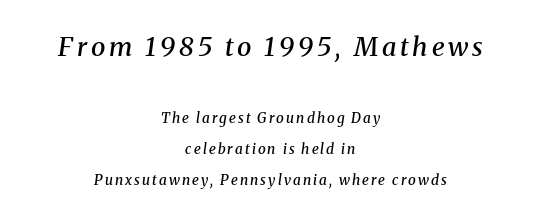
The image shows 26 px text type, italic (leaning right); set centered, loose line spacing (2.22x), not underlined; the first (top) block is 1.86x larger.
